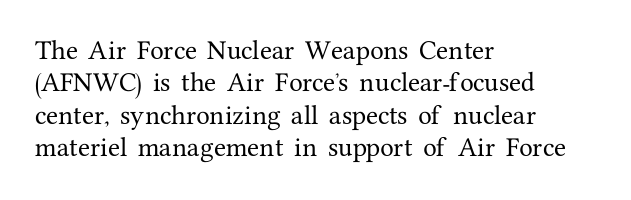
{"italic": "no", "underline": "no", "align": "left", "line_spacing": "normal", "line_spacing_ratio": 1.47, "letter_spacing": "normal", "letter_spacing_em": 0.0, "glyph_px": 22}
